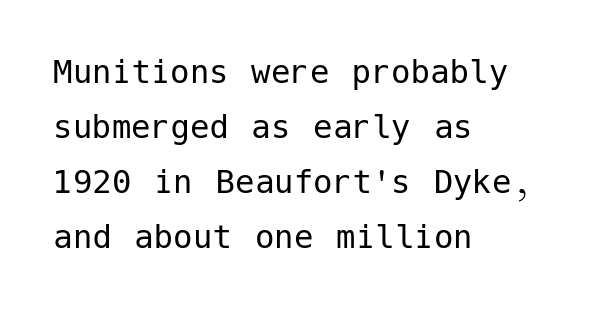
Q: Is the text bold? A: No.
Q: Is the text italic (slanted)? A: No, it is upright.
Q: Is the typeface a serif or a sans-serif typeface? A: Sans-serif.
Q: Is the text underlined? A: No.
Q: How is the paragraph aligned? A: Left-aligned.
Q: Is the spacing between letters normal or unusually wide? A: Normal.
Q: Is the spacing between lines tight, normal or loose? A: Normal.
Q: Width (condensed, normal, or wide)? A: Normal.
Q: Stroke contrast? A: Low.
Q: x-height? A: Medium.
